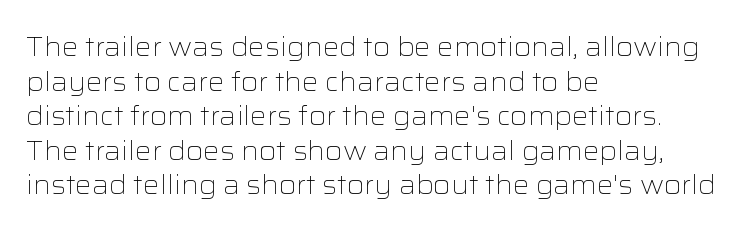
No chunkiness to these letters — they're not bold. A classic flush-left, rag-right setting is used for this passage. One glance says typical: line gaps are just what's usual. The letters sit at their default tracking, neither squeezed nor spread.
